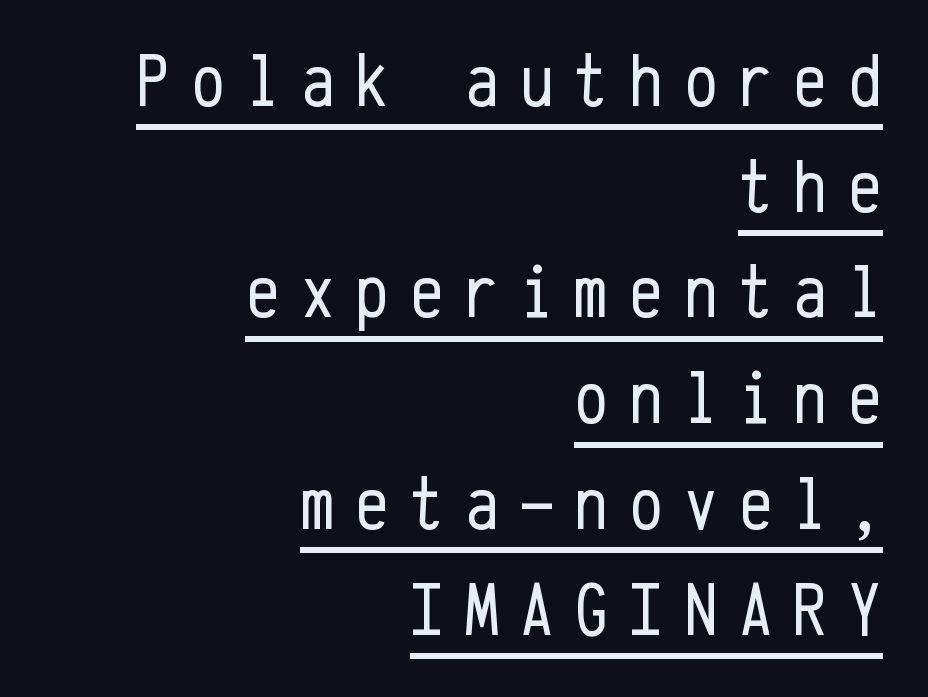
The image shows 75 px regular-weight, condensed sans-serif type, upright, monospaced; set right-aligned, normal line spacing (1.41x), unusually wide letter spacing (+0.28 em), underlined; low stroke contrast and a medium x-height.
